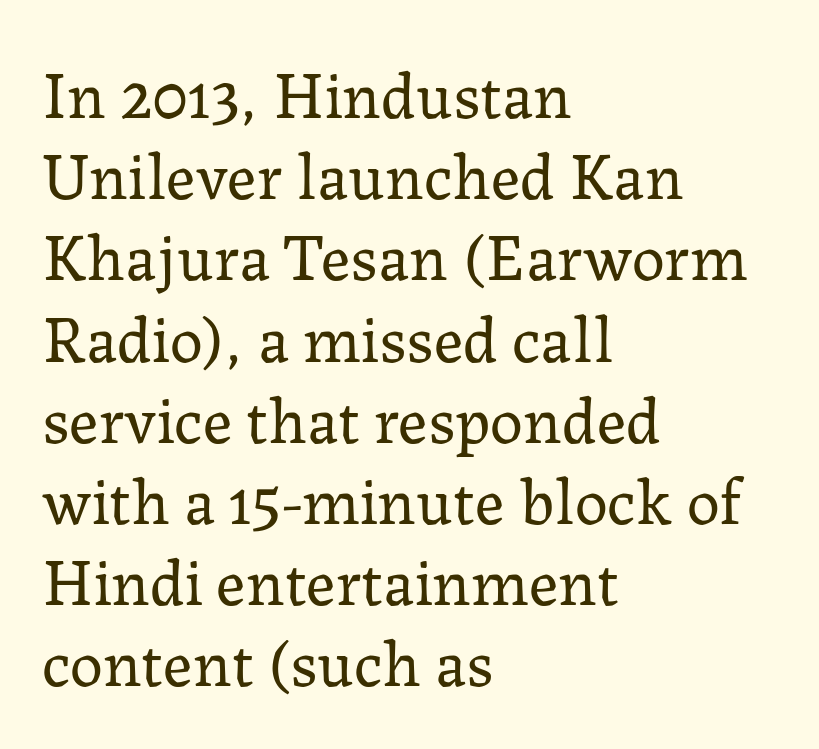
Q: Is the text bold? A: No.
Q: Is the text italic (slanted)? A: No, it is upright.
Q: Is the typeface a serif or a sans-serif typeface? A: Serif.
Q: Is the text underlined? A: No.
Q: How is the paragraph aligned? A: Left-aligned.
Q: Is the spacing between letters normal or unusually wide? A: Normal.
Q: Width (condensed, normal, or wide)? A: Normal.
Q: Stroke contrast? A: Low.
Q: x-height? A: Medium.
Q: Monospaced? A: No.
